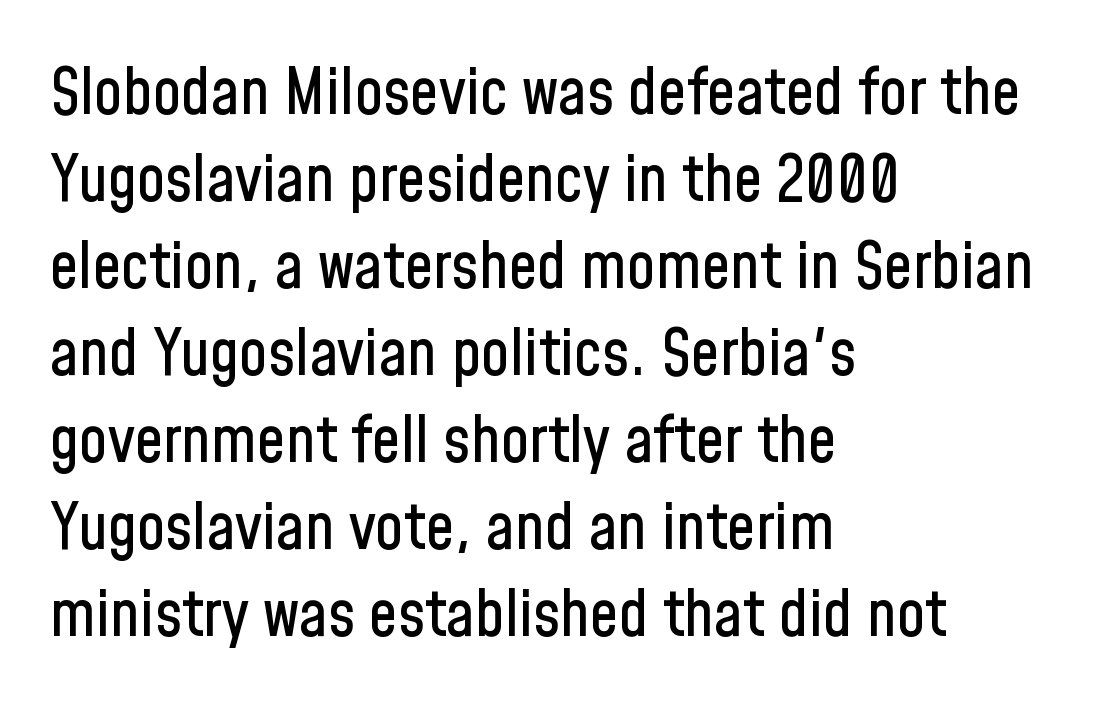
Leading matches the norm, producing a regular column. There is no visible air inserted between adjacent glyphs. Is this a fixed-width face? No — the glyphs have proportional, varying widths. The letters stand straight up with perfectly vertical stems. The face used here is a sans, in the tradition of grotesques and geometrics.
